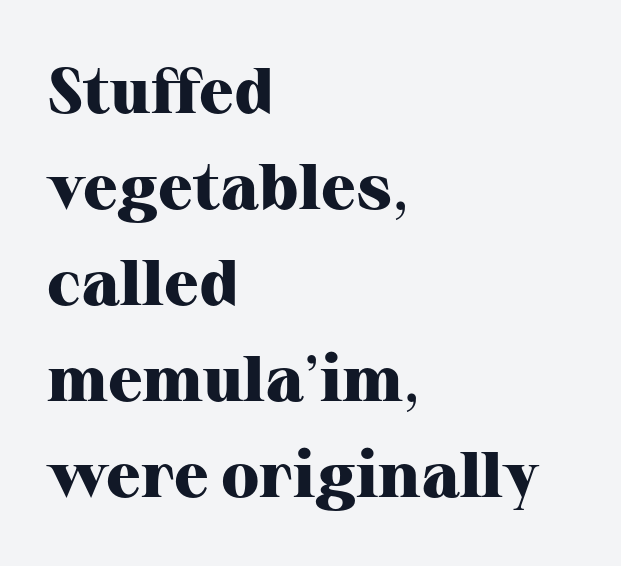
{"serif": "yes", "italic": "no", "bold": "yes", "weight": "heavy", "width": "normal", "stroke_contrast": "high", "x_height": "medium", "monospaced": "no", "underline": "no", "align": "left", "line_spacing": "normal", "line_spacing_ratio": 1.5, "letter_spacing": "normal", "letter_spacing_em": 0.0, "glyph_px": 64}
